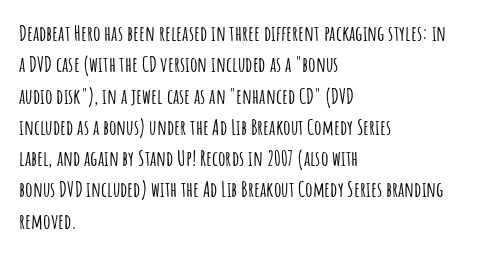
Q: Is the text italic (slanted)? A: No, it is upright.
Q: Is the text underlined? A: No.
Q: How is the paragraph aligned? A: Left-aligned.
Q: Is the spacing between letters normal or unusually wide? A: Normal.
Q: Is the spacing between lines tight, normal or loose? A: Normal.
